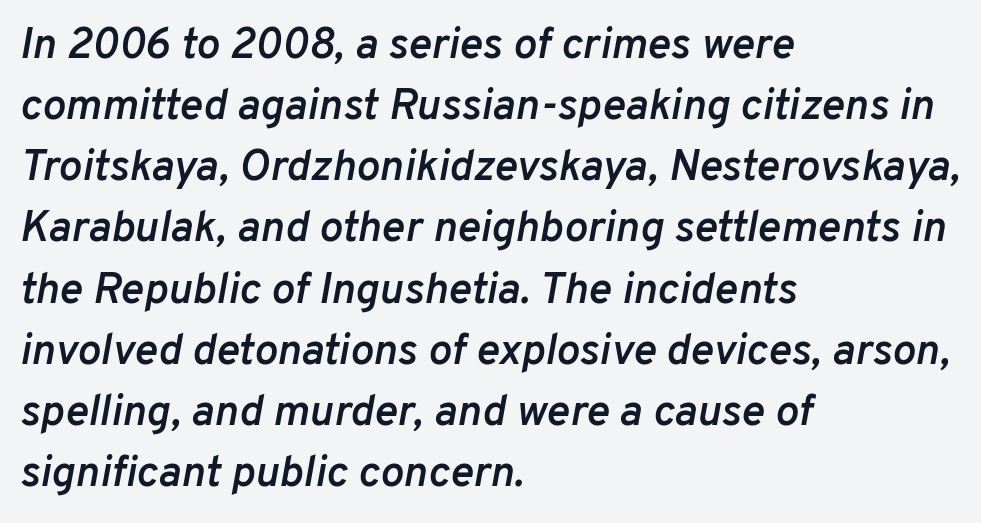
The image shows 44 px semibold type, italic (leaning right); set left-aligned, normal line spacing (1.39x), normal letter spacing, not underlined; low stroke contrast and a medium x-height.
